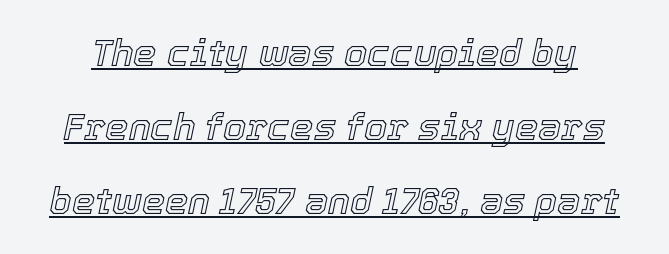
The letters advance in unequal steps, a hallmark of proportional type. The rendering uses the underline text-decoration. Characters are canted at an angle relative to the baseline's perpendicular. The line-height multiplier appears high, well above default. Observe the ordinary spacing: letters are neighbours, not strangers.
